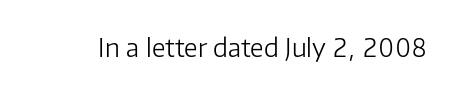
{"italic": "no", "bold": "no", "underline": "no", "letter_spacing": "normal", "letter_spacing_em": 0.0, "glyph_px": 25}
